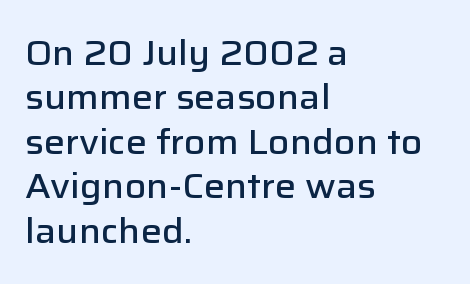
The image shows 35 px semibold sans-serif type, upright; set left-aligned, normal line spacing (1.27x), normal letter spacing, not underlined; low stroke contrast and a medium x-height.
